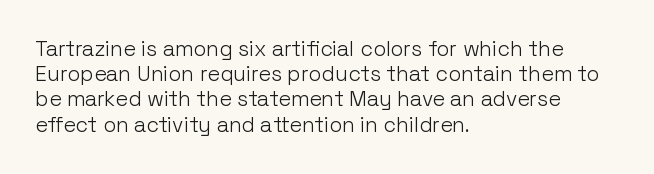
Q: Is the text bold? A: No.
Q: Is the text italic (slanted)? A: No, it is upright.
Q: Is the text underlined? A: No.
Q: How is the paragraph aligned? A: Left-aligned.
Q: Is the spacing between letters normal or unusually wide? A: Normal.
